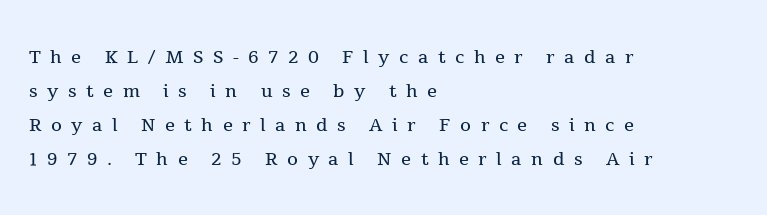
Line starts are locked; line ends wander. These lines were composed using upright roman letters. Horizontal bands of white between lines are of average thickness. Heaviness? Minimal to ordinary, like unemphasized prose.
